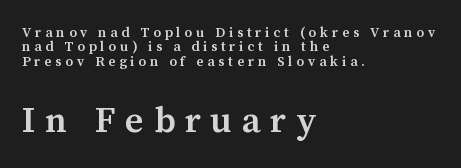
How heavy is the stroke? Medium-heavy — a semibold, shy of bold. Proportional: the letters do not fall into vertical columns. Descenders are the only things crossing below the line. These lines are set flush left with a ragged right edge. Does the type have serifs? Yes, each stem ends in a small foot. In terms of posture, this sample is upright.
